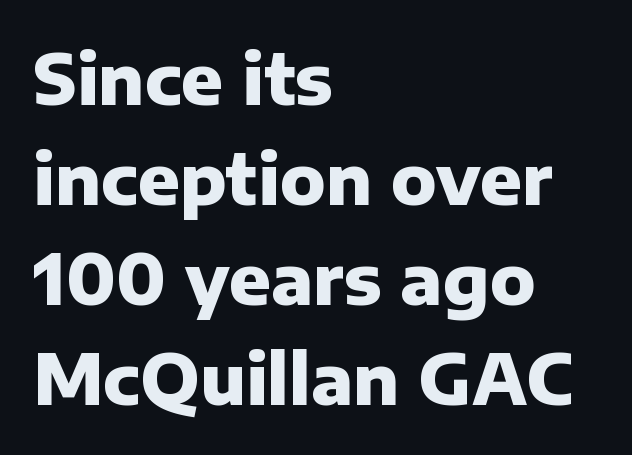
Q: Is the text bold? A: Yes.
Q: Is the text italic (slanted)? A: No, it is upright.
Q: Is the typeface a serif or a sans-serif typeface? A: Sans-serif.
Q: Is the text underlined? A: No.
Q: How is the paragraph aligned? A: Left-aligned.
Q: Is the spacing between letters normal or unusually wide? A: Normal.
Q: Is the spacing between lines tight, normal or loose? A: Normal.
Q: Width (condensed, normal, or wide)? A: Normal.
Q: Stroke contrast? A: Low.
Q: x-height? A: Medium.
Q: Monospaced? A: No.
